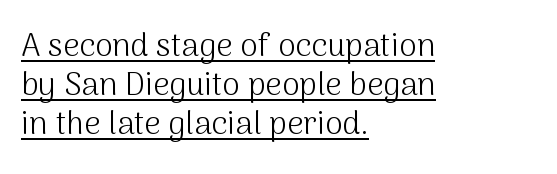
Q: Is the text bold? A: No.
Q: Is the text italic (slanted)? A: No, it is upright.
Q: Is the typeface a serif or a sans-serif typeface? A: Sans-serif.
Q: Is the text underlined? A: Yes.
Q: How is the paragraph aligned? A: Left-aligned.
Q: Is the spacing between letters normal or unusually wide? A: Normal.
Q: Width (condensed, normal, or wide)? A: Normal.
Q: Stroke contrast? A: Medium.
Q: x-height? A: Medium.
Q: Monospaced? A: No.
